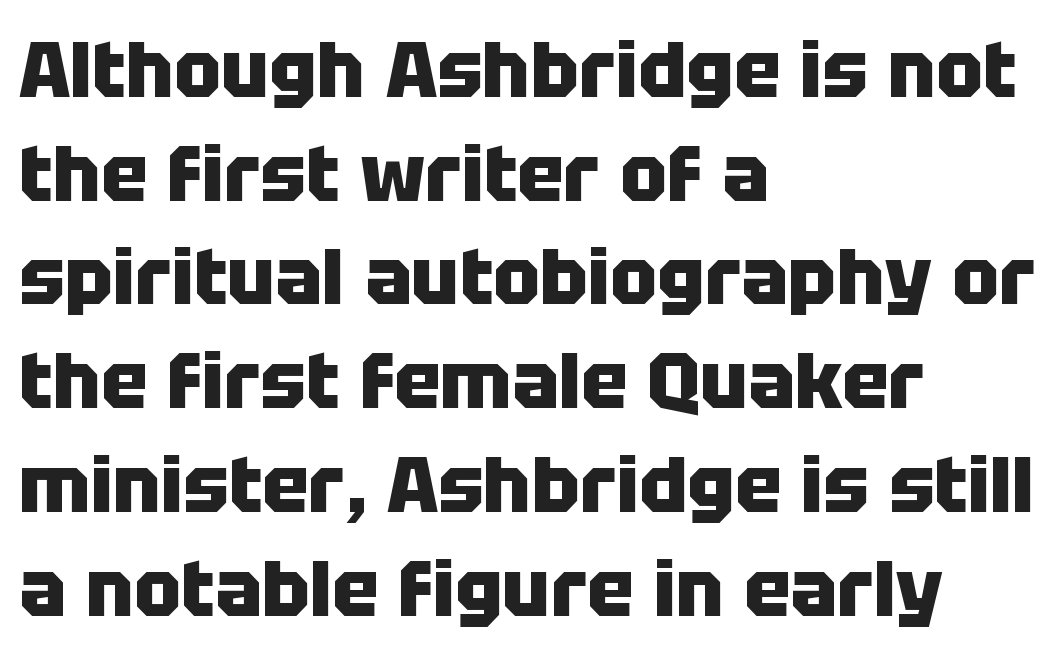
{"serif": "no", "italic": "no", "bold": "yes", "weight": "heavy", "width": "normal", "stroke_contrast": "low", "x_height": "large", "monospaced": "no", "underline": "no", "align": "left", "line_spacing": "normal", "line_spacing_ratio": 1.33, "letter_spacing": "normal", "letter_spacing_em": 0.0, "glyph_px": 78}
